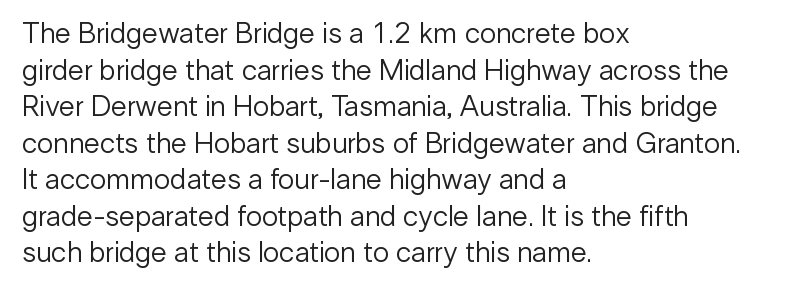
Q: Is the text bold? A: No.
Q: Is the text italic (slanted)? A: No, it is upright.
Q: Is the typeface a serif or a sans-serif typeface? A: Sans-serif.
Q: Is the text underlined? A: No.
Q: How is the paragraph aligned? A: Left-aligned.
Q: Is the spacing between letters normal or unusually wide? A: Normal.
Q: Is the spacing between lines tight, normal or loose? A: Normal.
Q: Width (condensed, normal, or wide)? A: Normal.
Q: Stroke contrast? A: Low.
Q: x-height? A: Medium.
Q: Monospaced? A: No.
